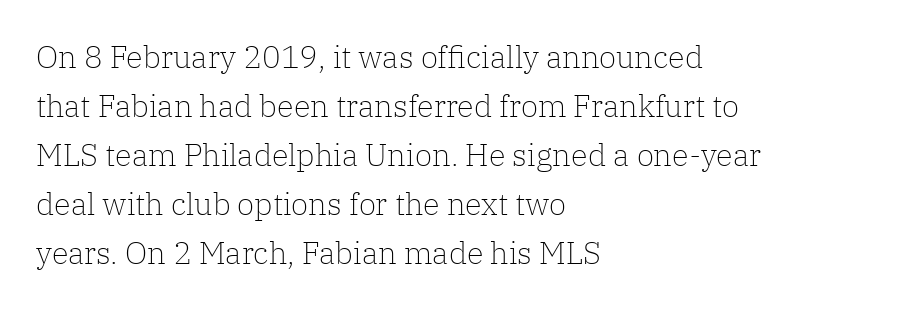
Q: Is the text bold? A: No.
Q: Is the text italic (slanted)? A: No, it is upright.
Q: Is the typeface a serif or a sans-serif typeface? A: Serif.
Q: Is the text underlined? A: No.
Q: How is the paragraph aligned? A: Left-aligned.
Q: Is the spacing between letters normal or unusually wide? A: Normal.
Q: Is the spacing between lines tight, normal or loose? A: Normal.
Q: Width (condensed, normal, or wide)? A: Normal.
Q: Stroke contrast? A: Low.
Q: x-height? A: Medium.
Q: Monospaced? A: No.
